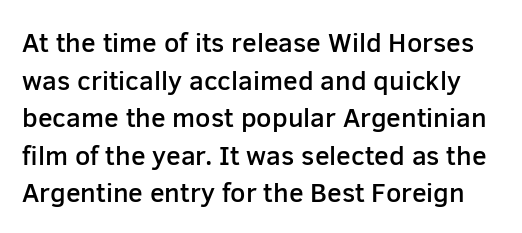
There is no visible air inserted between adjacent glyphs. The face used here is a semibold: visibly heavier than regular, lighter than bold. A typesetter would call this leading conventional body-copy spacing. Characters remain perfectly vertical along every line. The specimen omits any rule beneath the text block's lines.
